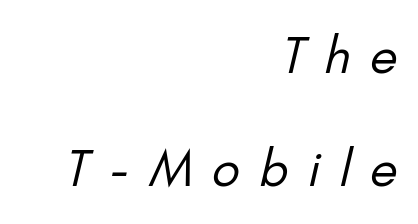
The image shows 50 px regular-weight sans-serif type; set right-aligned, loose line spacing (2.27x), unusually wide letter spacing (+0.39 em), not underlined; low stroke contrast and a small x-height.
